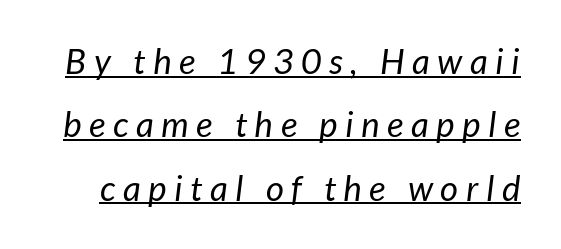
Stroke mass is kept to a normal reading level or below. Underlined type. Compared with typical body copy, the letter spacing here is much looser. To sum up the face: it is a sans, with no serifs. Spacing verdict: proportional, widths tailored to each character.
